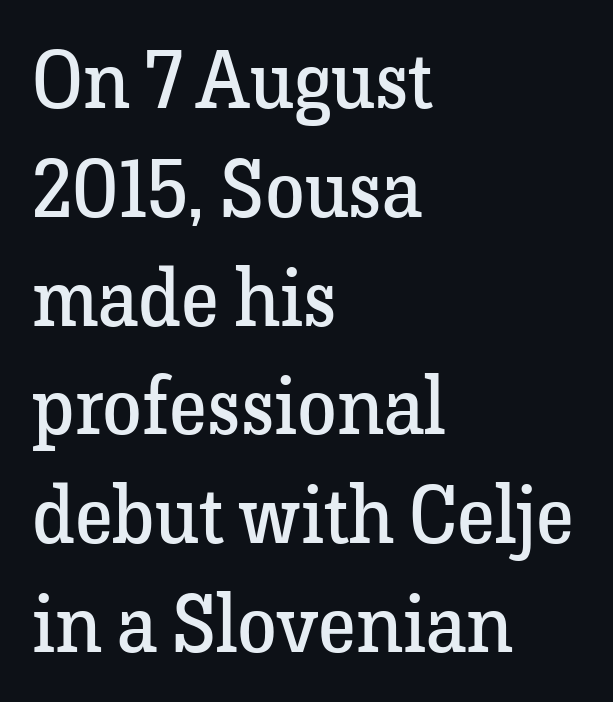
{"serif": "yes", "italic": "no", "bold": "no", "weight": "regular", "width": "normal", "stroke_contrast": "low", "x_height": "medium", "monospaced": "no", "underline": "no", "align": "left", "line_spacing": "normal", "line_spacing_ratio": 1.36, "letter_spacing": "normal", "letter_spacing_em": 0.0, "glyph_px": 80}
